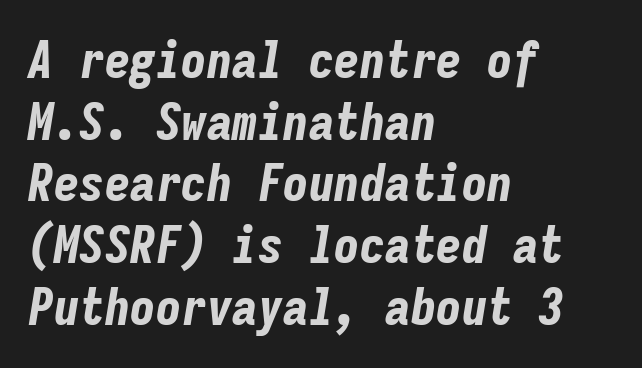
If you drew a ruler down the left edge, every line would touch it. The type is set solid horizontally, with unmodified tracking. Italic: yes, the glyphs are oblique. How heavy is the stroke? Heavy — this is a bold. The letters march in equal steps, a hallmark of fixed-pitch type. The space directly below the letters is spotless.
